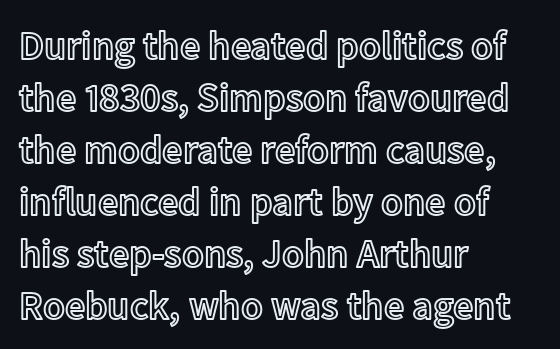
{"italic": "no", "width": "normal", "x_height": "medium", "monospaced": "no", "underline": "no", "align": "left", "line_spacing": "normal", "line_spacing_ratio": 1.3, "letter_spacing": "normal", "letter_spacing_em": 0.0, "glyph_px": 40}
